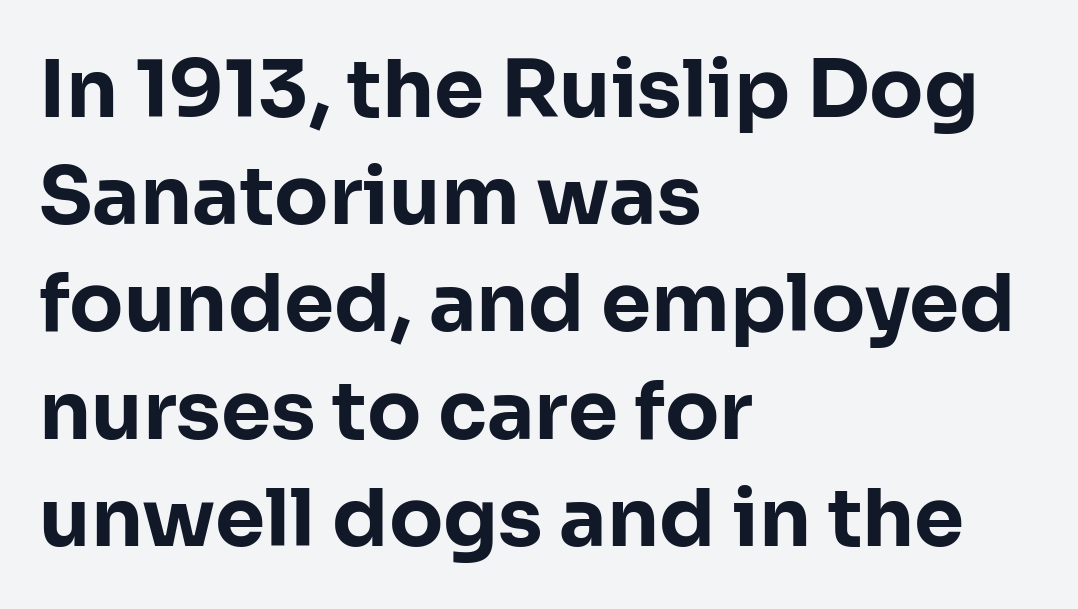
The image shows 80 px bold sans-serif type, upright; set left-aligned, normal line spacing (1.34x), normal letter spacing, not underlined; low stroke contrast and a medium x-height.
